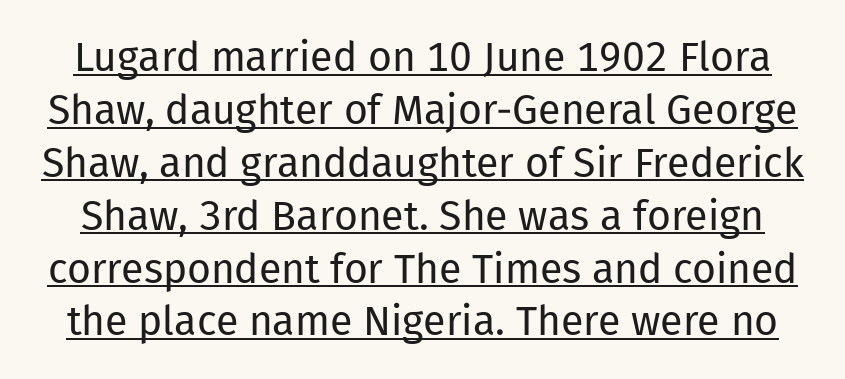
The image shows 41 px regular-weight sans-serif type, upright; set normal line spacing (1.29x), normal letter spacing, underlined; low stroke contrast and a medium x-height.
